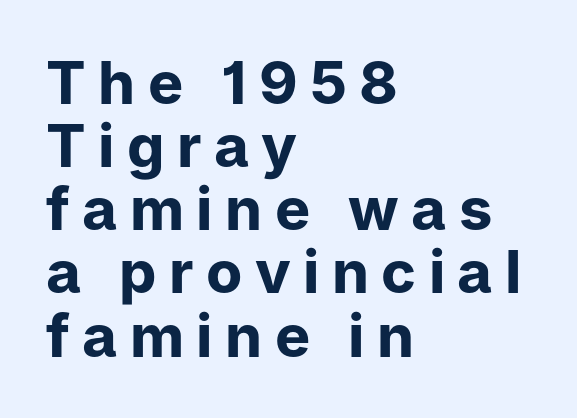
Q: Is the text bold? A: Yes.
Q: Is the text italic (slanted)? A: No, it is upright.
Q: Is the typeface a serif or a sans-serif typeface? A: Sans-serif.
Q: Is the text underlined? A: No.
Q: How is the paragraph aligned? A: Left-aligned.
Q: Is the spacing between letters normal or unusually wide? A: Unusually wide.
Q: Is the spacing between lines tight, normal or loose? A: Tight.
Q: Width (condensed, normal, or wide)? A: Normal.
Q: Stroke contrast? A: Low.
Q: x-height? A: Medium.
Q: Monospaced? A: No.
